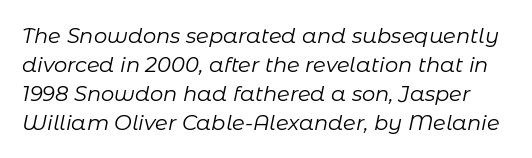
The image shows 21 px text type, italic (leaning right); set normal line spacing (1.38x), normal letter spacing, not underlined.
